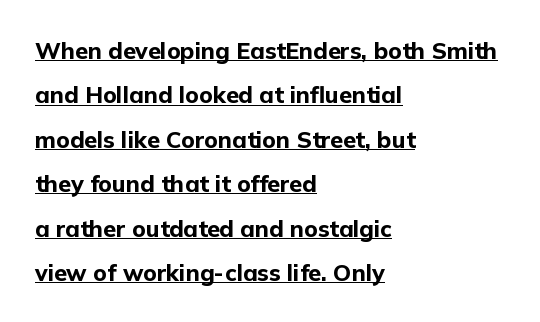
Is the type bold? Yes — the strokes are clearly thick and heavy. This sample trades compactness for vertical openness between lines. You can tell it's not italic because the verticals are truly vertical. The face used here is rendered with its standard letterfit. Honestly, the underline is the first thing you notice here.
